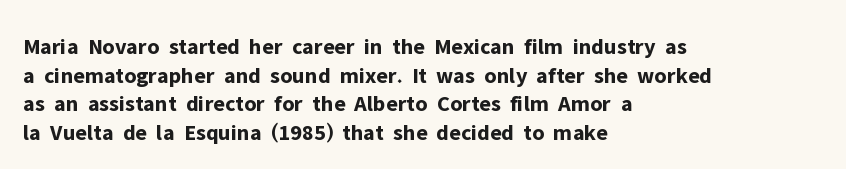
{"italic": "no", "bold": "yes", "underline": "no", "align": "left", "line_spacing_ratio": 1.24, "letter_spacing": "normal", "letter_spacing_em": 0.0, "glyph_px": 23}
